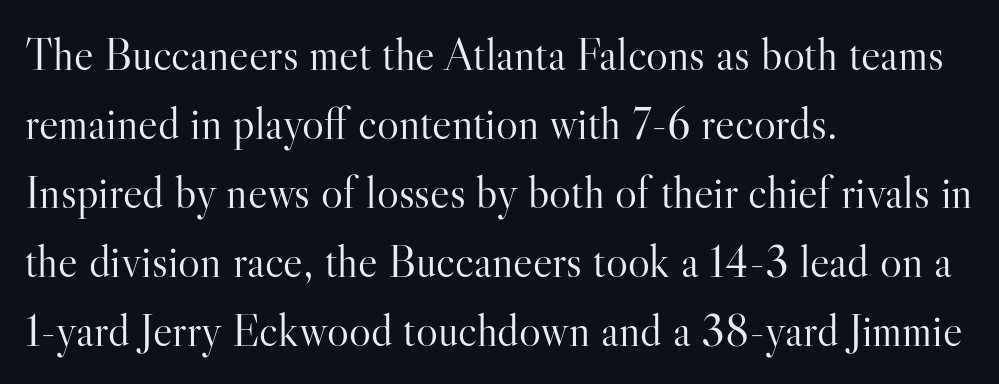
These lines are rendered in a variable-pitch font. Observe the serifs anchoring each vertical stroke in this sample. Which margin do the lines hug? The left one — the right edge is uneven. This sample uses plain, unmodified letter spacing. Leading: standard. You can tell it's not italic because the verticals are truly vertical.
